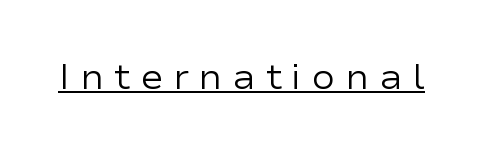
Q: Is the text bold? A: No.
Q: Is the text italic (slanted)? A: No, it is upright.
Q: Is the typeface a serif or a sans-serif typeface? A: Sans-serif.
Q: Is the text underlined? A: Yes.
Q: Is the spacing between letters normal or unusually wide? A: Unusually wide.
Q: Width (condensed, normal, or wide)? A: Wide.
Q: Stroke contrast? A: Low.
Q: x-height? A: Medium.
Q: Monospaced? A: No.
